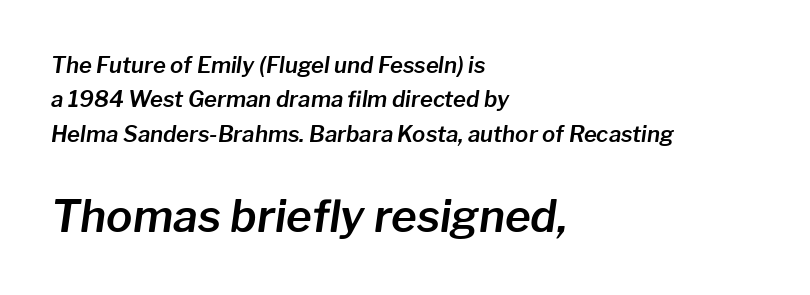
The image shows 44 px text type, italic (leaning right); set left-aligned, normal line spacing (1.56x), normal letter spacing, not underlined; the second (bottom) block is 2.0x larger; low stroke contrast and a medium x-height.
